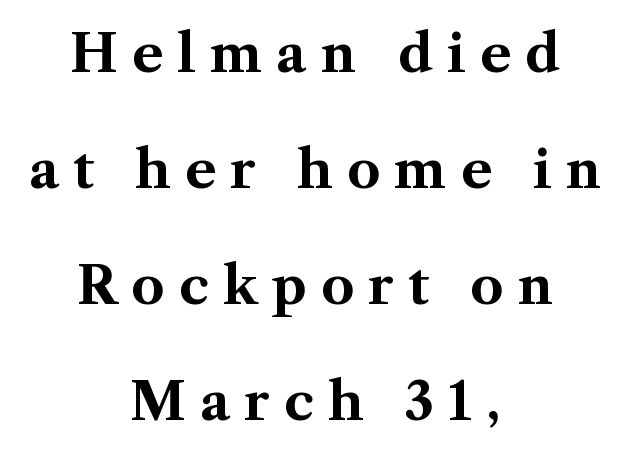
Each line is balanced around a shared central axis. The face used here has the dense, thick strokes of a bold. Each letter keeps its own natural width here, so spacing adapts to shape. Classification — serif.
